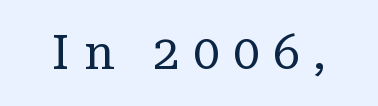
The image shows 47 px regular-weight serif type, upright; set unusually wide letter spacing (+0.29 em), not underlined; low stroke contrast and a medium x-height.
